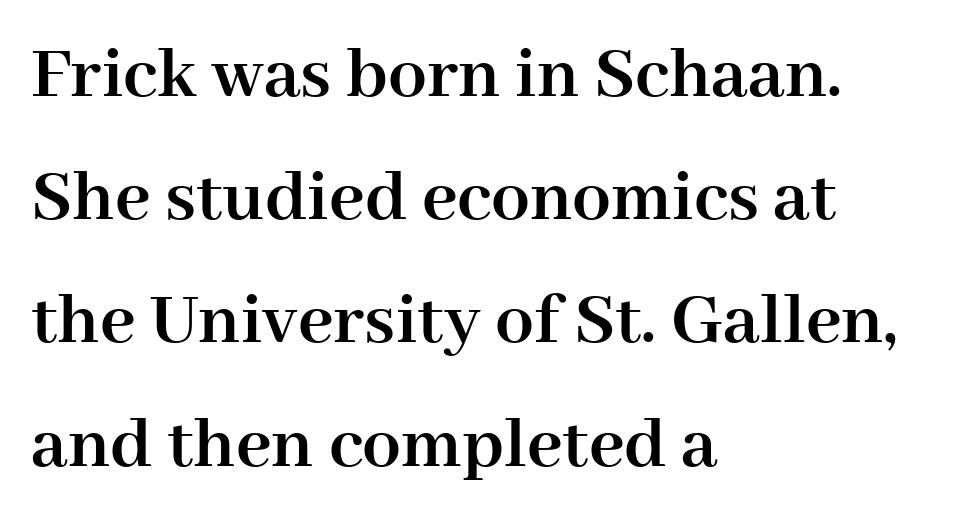
{"serif": "yes", "italic": "no", "bold": "yes", "weight": "semibold", "width": "normal", "stroke_contrast": "high", "x_height": "medium", "monospaced": "no", "underline": "no", "align": "left", "line_spacing": "normal", "line_spacing_ratio": 1.6, "letter_spacing": "normal", "letter_spacing_em": 0.0, "glyph_px": 77}
